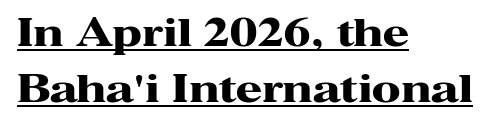
Does the copy run flush right? No — it runs flush left. The type sits square on the baseline with zero lean. Looks like regular typesetting: each glyph gets only the width it needs. The face used here is rendered with its standard letterfit. Weight check: bold — yes, fully. The characters display serif detailing at their extremities.
